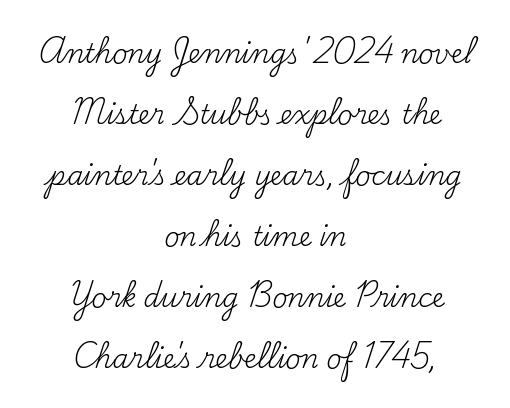
Weight: regular or lighter. The typesetter chose a symmetrical, centered arrangement here. The line-height multiplier appears high, well above default. This rendering features lettering with no underline. The gaps between neighbouring characters are ordinary and unremarkable.
